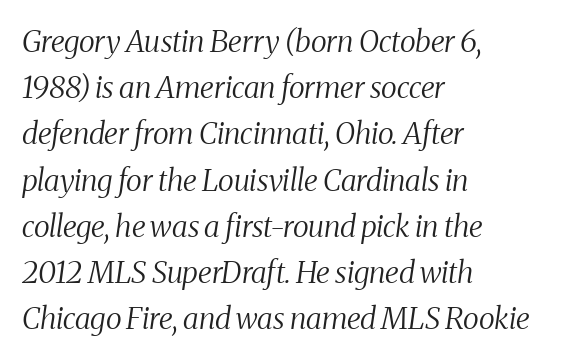
The gaps between neighbouring characters are ordinary and unremarkable. No heavy texture on the line: the type isn't bold. This rendering uses left alignment, leaving the right contour irregular. One glance says typical: line gaps are just what's usual.
